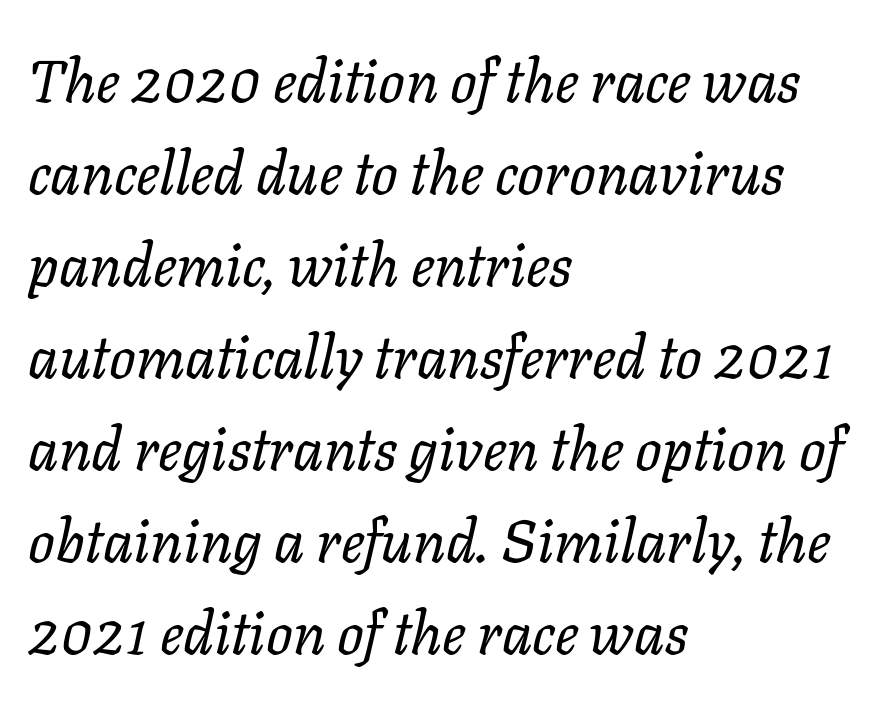
The lines sit at an ordinary, default distance from one another. The face used here is proportionally spaced, like ordinary book or web type. Compared with ordinary roman type, these characters are visibly tilted. Honestly, there is no underline to notice here at all. This rendering leaves character spacing at its baseline value. The typesetting does not lean heavy: it is not bold.
